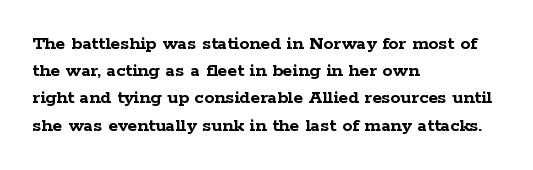
The image shows 20 px bold type, upright; set left-aligned, normal line spacing (1.36x), normal letter spacing, not underlined.
